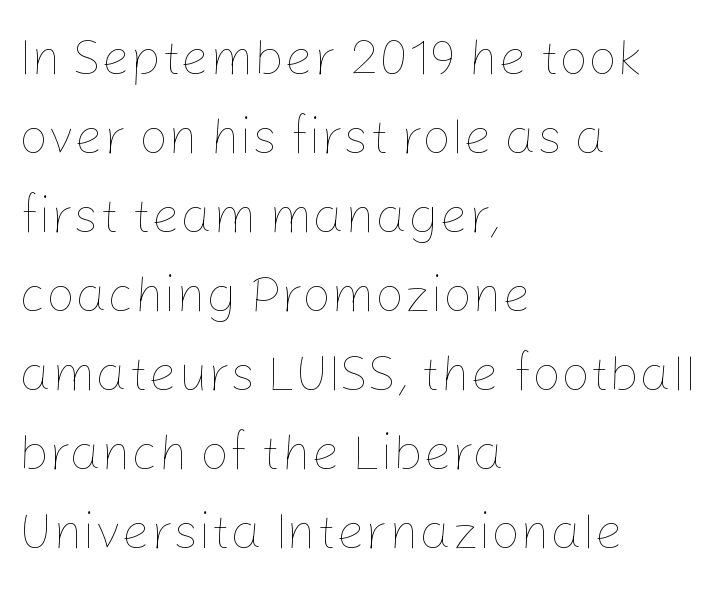
Beneath every word, the page is bare. This sample keeps an unexceptional amount of space between lines. Proportional: the letters do not fall into vertical columns. What stands out about the letter spacing? Nothing — it is the standard amount. Heaviness? Minimal to ordinary, like unemphasized prose. Alignment: flush left.
